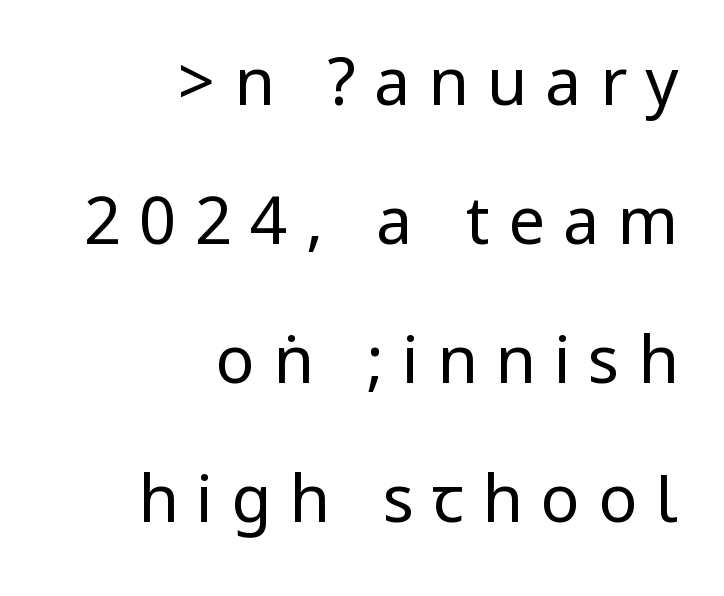
{"serif": "no", "italic": "no", "bold": "no", "weight": "regular", "width": "condensed", "stroke_contrast": "low", "underline": "no", "align": "right", "line_spacing": "loose", "line_spacing_ratio": 2.14, "letter_spacing": "wide", "letter_spacing_em": 0.28, "glyph_px": 65}
